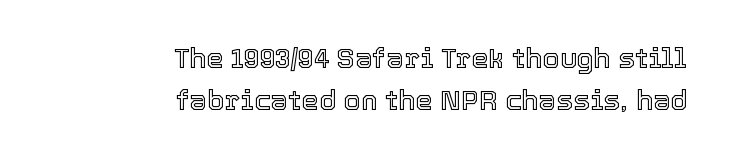
The image shows 28 px text type, upright; set right-aligned, normal line spacing (1.51x), normal letter spacing, not underlined; a medium x-height.
